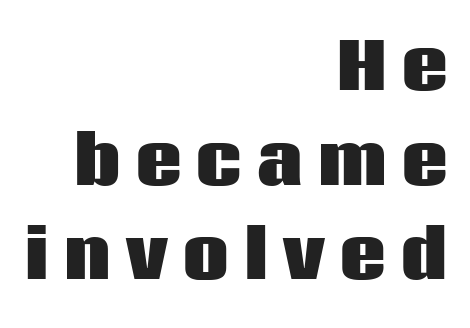
The image shows 64 px heavy sans-serif type, upright; set right-aligned, normal line spacing (1.48x), unusually wide letter spacing (+0.24 em), not underlined; low stroke contrast and a large x-height.
